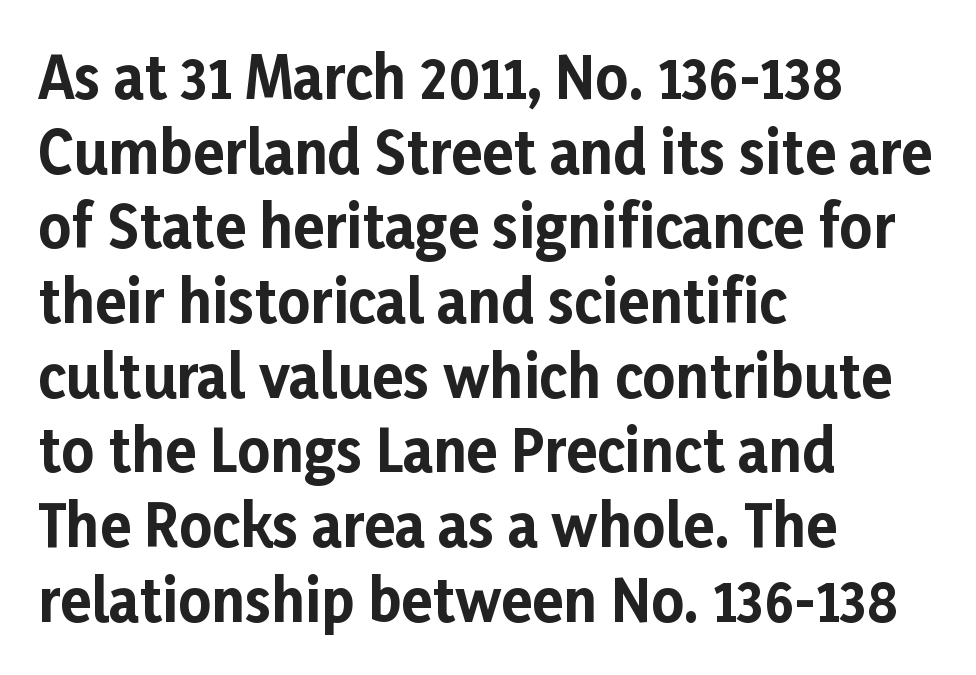
Stroke thickness is high; the sample reads as a true bold. The rendering shows plain stroke endings on the letterforms — a sans-serif design. Is the letter spacing exaggerated? No — it looks like the ordinary default. Left-aligned paragraph, ragged on the right. The letters advance in unequal steps, a hallmark of proportional type. The leading is moderate, giving the passage an even texture.
